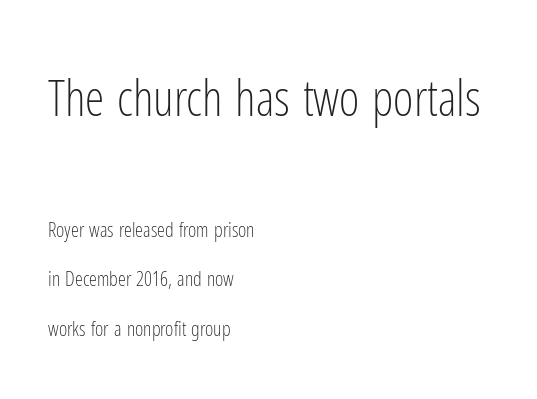
{"serif": "no", "italic": "no", "bold": "no", "weight": "light", "width": "condensed", "stroke_contrast": "low", "x_height": "medium", "monospaced": "no", "underline": "no", "align": "left", "line_spacing": "loose", "line_spacing_ratio": 2.48, "letter_spacing": "normal", "letter_spacing_em": 0.0, "larger_block": "first", "size_ratio": 2.45, "glyph_px": 49}
